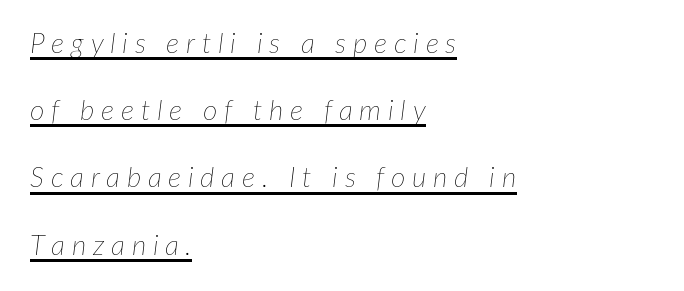
The image shows 28 px thin type, italic (leaning right); set left-aligned, loose line spacing (2.4x), unusually wide letter spacing (+0.24 em), underlined; low stroke contrast and a medium x-height.
